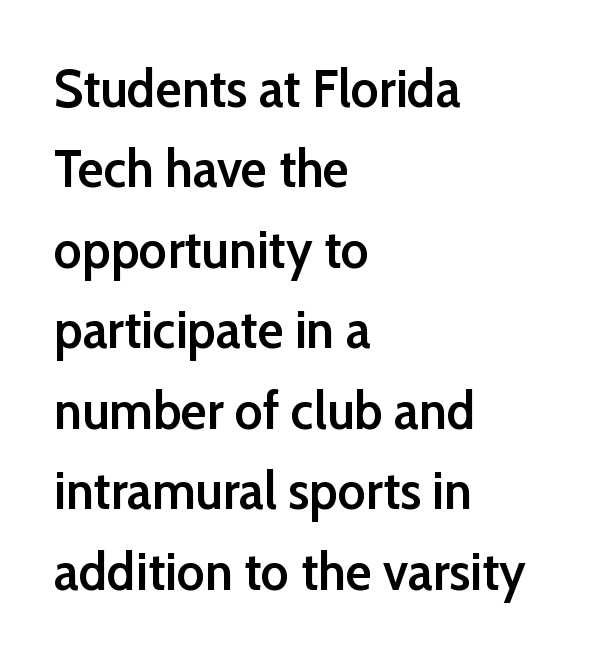
Q: Is the text bold? A: Semi-bold.
Q: Is the text italic (slanted)? A: No, it is upright.
Q: Is the typeface a serif or a sans-serif typeface? A: Sans-serif.
Q: Is the text underlined? A: No.
Q: How is the paragraph aligned? A: Left-aligned.
Q: Is the spacing between letters normal or unusually wide? A: Normal.
Q: Is the spacing between lines tight, normal or loose? A: Normal.
Q: Width (condensed, normal, or wide)? A: Normal.
Q: Stroke contrast? A: Low.
Q: x-height? A: Medium.
Q: Monospaced? A: No.
